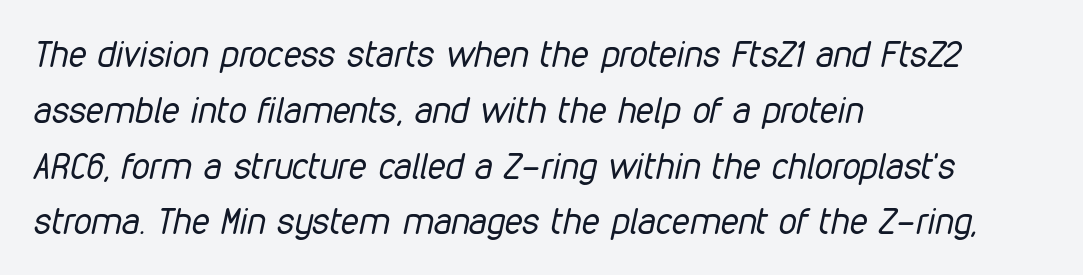
{"italic": "yes", "lean": "right", "slant_degrees": 12, "bold": "no", "weight": "regular", "width": "condensed", "stroke_contrast": "low", "x_height": "medium", "monospaced": "no", "underline": "no", "align": "left", "line_spacing": "normal", "line_spacing_ratio": 1.55, "letter_spacing": "normal", "letter_spacing_em": 0.0, "glyph_px": 36}
